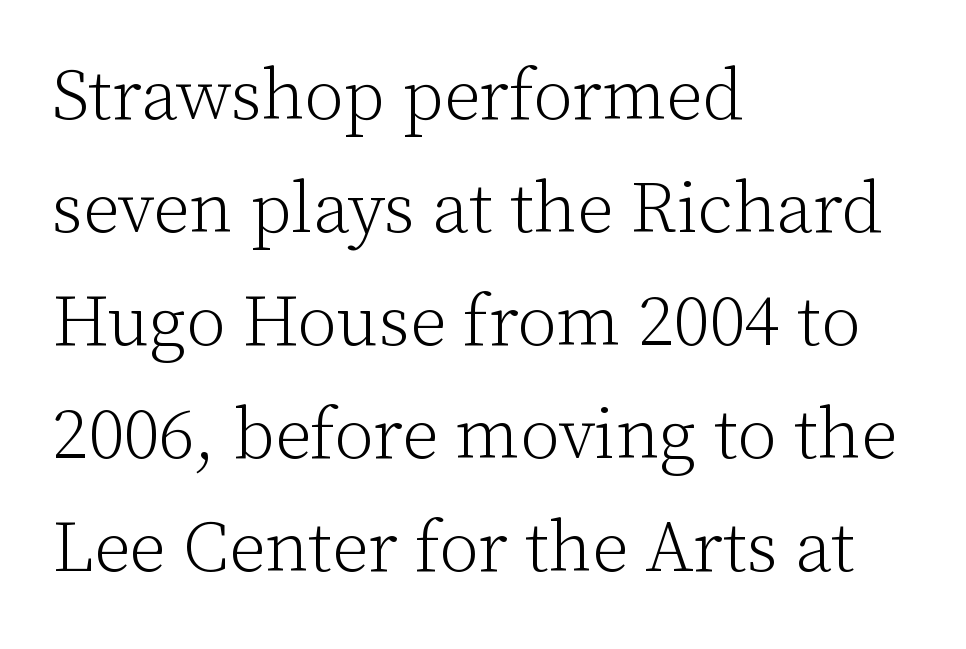
This is the regular roman posture of the typeface. Casual observation: everything's shoved over to the left. Heft: none added — not bold. The block of text has a typical density, with ordinary space between rows.
